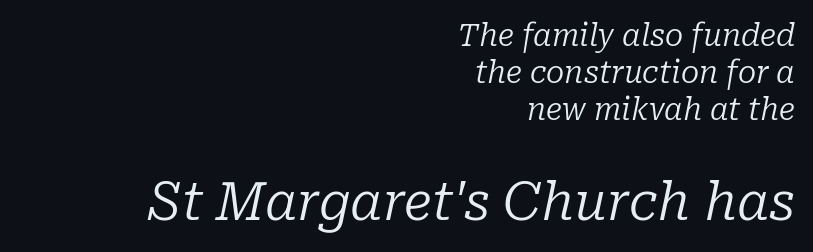
The image shows 52 px regular-weight serif type, italic (leaning right); set right-aligned, line spacing 1.24x, normal letter spacing, not underlined; the second (bottom) block is 1.73x larger; low stroke contrast and a medium x-height.
